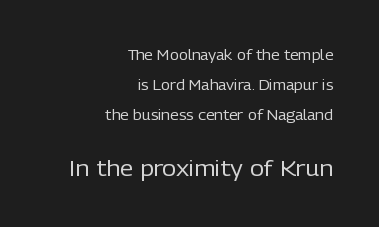
The image shows 22 px text type, upright; set right-aligned, loose line spacing (2.15x), normal letter spacing, not underlined; the second (bottom) block is 1.57x larger.
